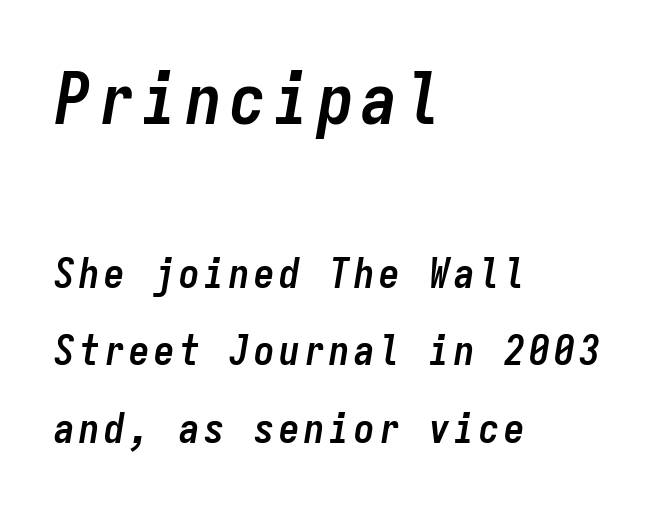
Q: Is the text bold? A: Yes.
Q: Is the text italic (slanted)? A: Yes, it leans right by about 9 degrees.
Q: Is the text underlined? A: No.
Q: How is the paragraph aligned? A: Left-aligned.
Q: Which block of text is set in a larger size, the first (top) or the second (bottom)? A: The first (top) one.
Q: Width (condensed, normal, or wide)? A: Condensed.
Q: Stroke contrast? A: Low.
Q: x-height? A: Medium.
Q: Monospaced? A: Yes.
